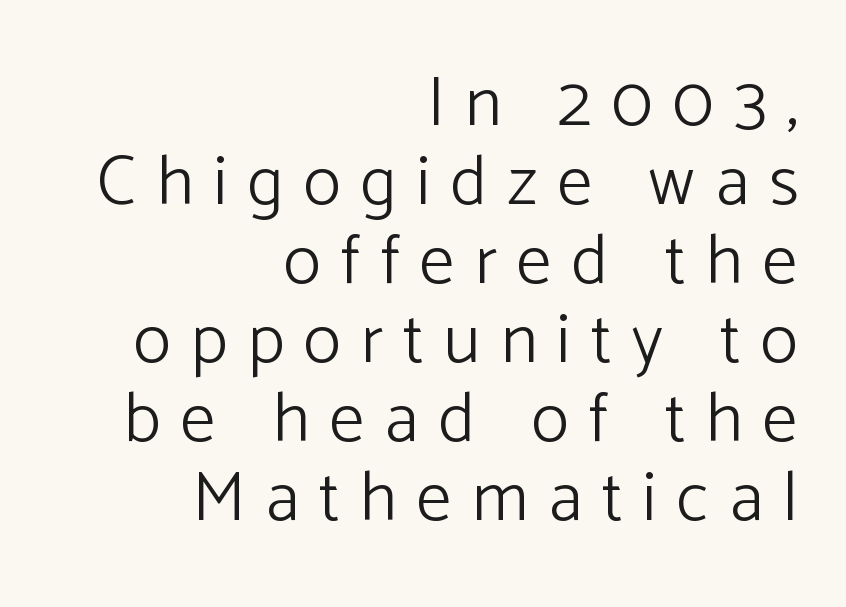
{"serif": "no", "italic": "no", "bold": "no", "weight": "light", "width": "normal", "stroke_contrast": "low", "x_height": "medium", "monospaced": "no", "underline": "no", "align": "right", "line_spacing": "tight", "line_spacing_ratio": 1.13, "letter_spacing": "wide", "letter_spacing_em": 0.29, "glyph_px": 70}
